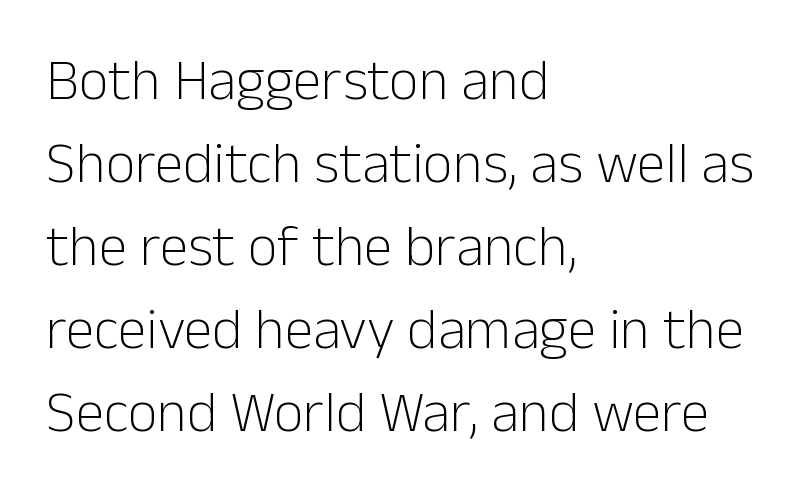
Bare-footed words on every line. Character widths vary here, with narrow letters taking less room than wide ones. The lines in this sample share a left origin and differ only in where they stop. Heft: none added — not bold. The letters stand straight up with perfectly vertical stems.
